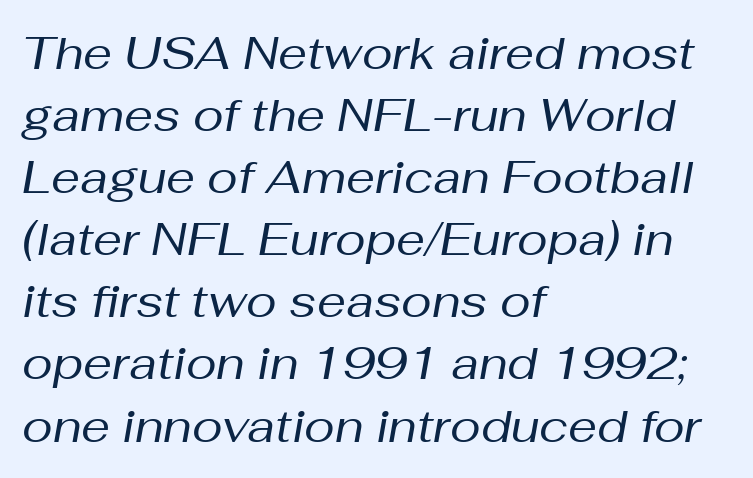
A typesetter would mark this as italic. The face used here is rendered with its standard letterfit. No word sits above an underline. Line spacing here is normal.
